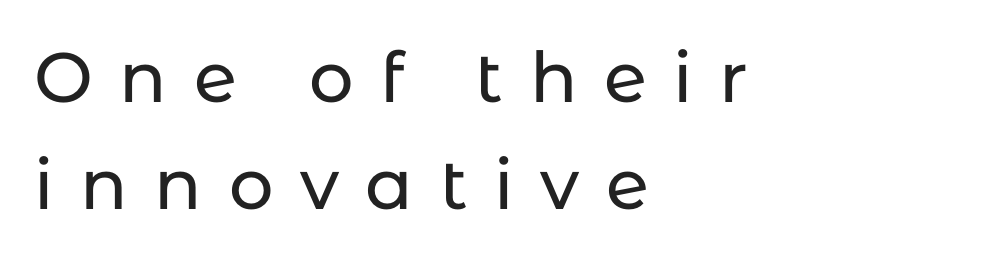
The image shows 70 px sans-serif type, upright; set left-aligned, normal line spacing (1.53x), unusually wide letter spacing (+0.38 em), not underlined; low stroke contrast and a medium x-height.
